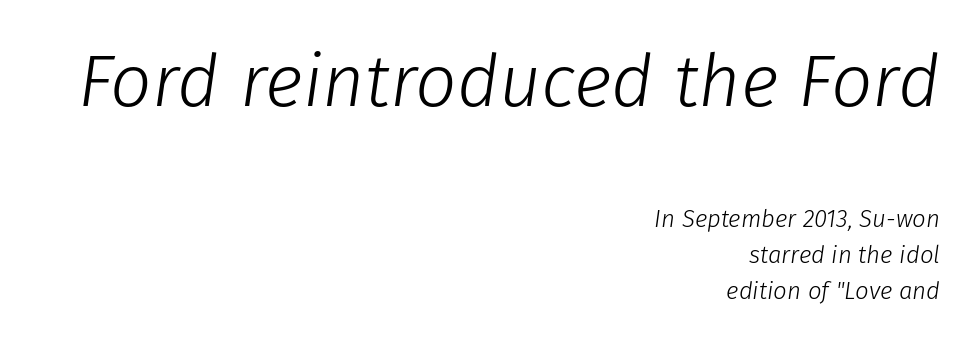
Q: Is the text bold? A: No.
Q: Is the text italic (slanted)? A: Yes, it leans right by about 8 degrees.
Q: Is the text underlined? A: No.
Q: How is the paragraph aligned? A: Right-aligned.
Q: Is the spacing between letters normal or unusually wide? A: Normal.
Q: Is the spacing between lines tight, normal or loose? A: Normal.
Q: Which block of text is set in a larger size, the first (top) or the second (bottom)? A: The first (top) one.
Q: Width (condensed, normal, or wide)? A: Normal.
Q: Stroke contrast? A: Low.
Q: x-height? A: Medium.
Q: Monospaced? A: No.
